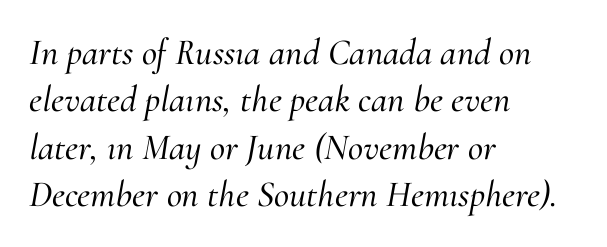
Q: Is the text italic (slanted)? A: Yes, it leans right by about 10 degrees.
Q: Is the typeface a serif or a sans-serif typeface? A: Serif.
Q: Is the text underlined? A: No.
Q: How is the paragraph aligned? A: Left-aligned.
Q: Is the spacing between letters normal or unusually wide? A: Normal.
Q: Is the spacing between lines tight, normal or loose? A: Normal.
Q: Width (condensed, normal, or wide)? A: Normal.
Q: Stroke contrast? A: Medium.
Q: x-height? A: Small.
Q: Monospaced? A: No.
